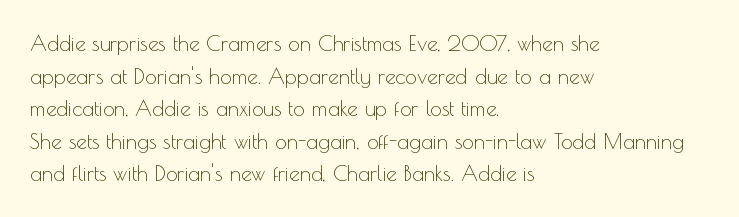
The image shows 21 px text type, upright; set left-aligned, normal line spacing (1.55x), normal letter spacing, not underlined.
